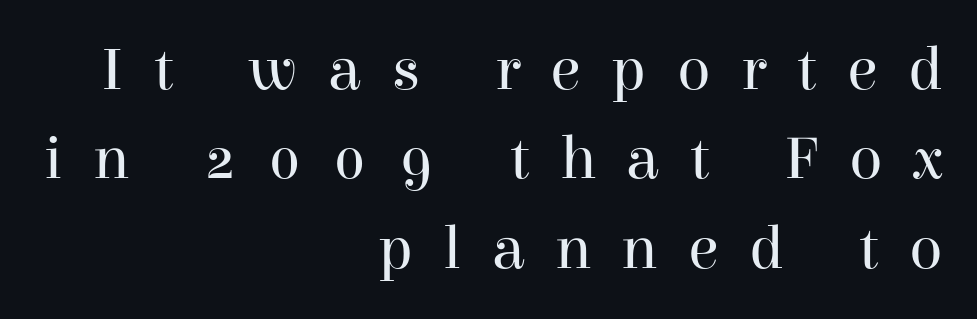
{"serif": "yes", "italic": "no", "bold": "no", "weight": "regular", "width": "normal", "stroke_contrast": "high", "x_height": "medium", "monospaced": "no", "underline": "no", "align": "right", "line_spacing": "normal", "line_spacing_ratio": 1.44, "letter_spacing": "wide", "letter_spacing_em": 0.49, "glyph_px": 62}
